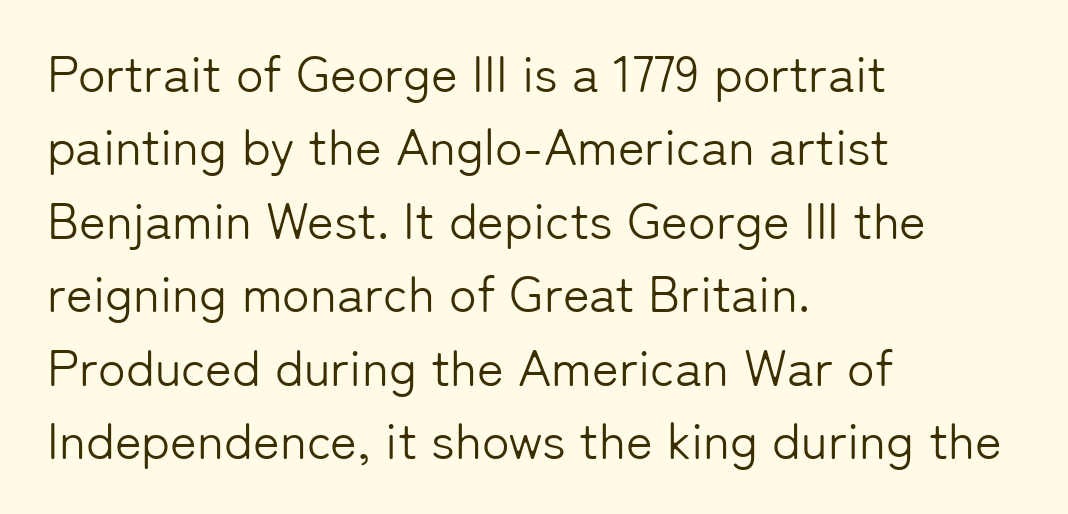
The image shows 51 px light sans-serif type, upright; set left-aligned, normal line spacing (1.44x), normal letter spacing, not underlined; low stroke contrast and a medium x-height.
